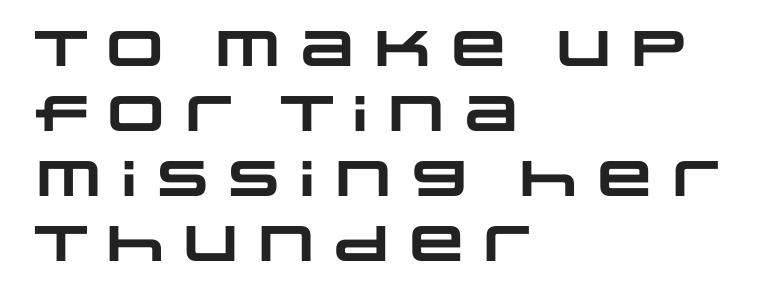
{"serif": "no", "bold": "yes", "weight": "heavy", "width": "wide", "stroke_contrast": "low", "x_height": "large", "monospaced": "no", "underline": "no", "align": "left", "line_spacing": "normal", "line_spacing_ratio": 1.3, "letter_spacing": "normal", "letter_spacing_em": 0.0, "glyph_px": 50}
